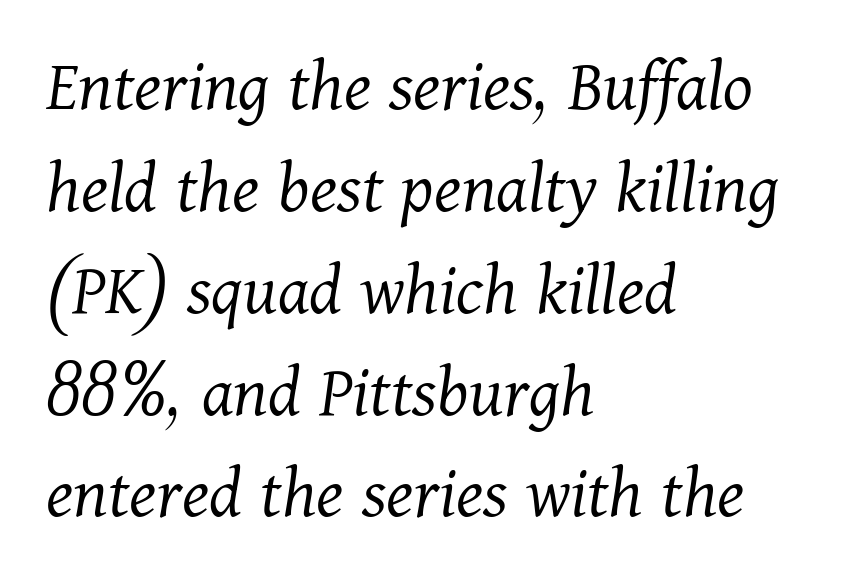
Q: Is the text bold? A: No.
Q: Is the text italic (slanted)? A: Yes, it leans right by about 11 degrees.
Q: Is the typeface a serif or a sans-serif typeface? A: Serif.
Q: Is the text underlined? A: No.
Q: How is the paragraph aligned? A: Left-aligned.
Q: Is the spacing between letters normal or unusually wide? A: Normal.
Q: Is the spacing between lines tight, normal or loose? A: Normal.
Q: Width (condensed, normal, or wide)? A: Normal.
Q: Stroke contrast? A: Medium.
Q: x-height? A: Medium.
Q: Monospaced? A: No.
